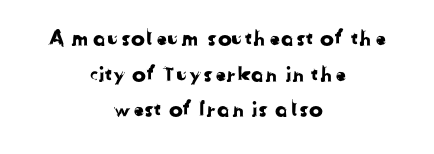
{"underline": "no", "align": "center", "line_spacing": "normal", "line_spacing_ratio": 1.7, "letter_spacing": "normal", "letter_spacing_em": 0.0, "glyph_px": 21}
